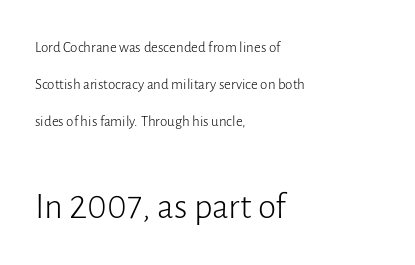
A typesetter would mark this as roman, not italic. Weight class: somewhere from thin through regular. You could not count columns in this text — the font is proportionally spaced. The paragraph has a hard left edge and a soft right edge.
